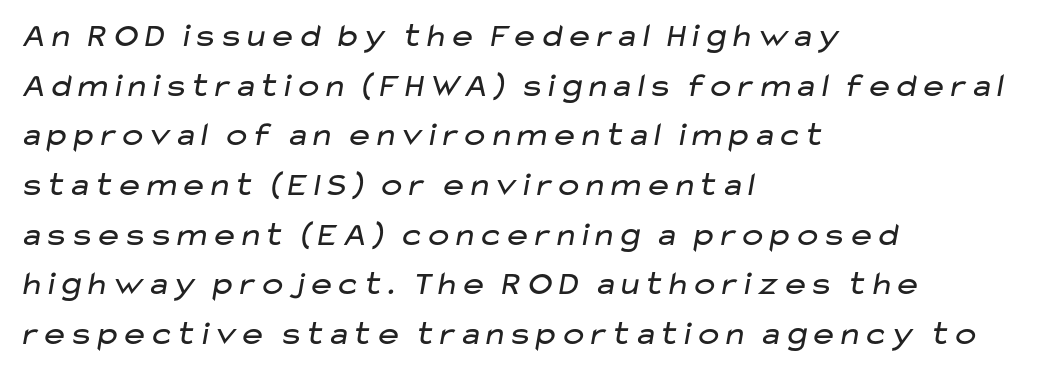
{"serif": "no", "bold": "no", "weight": "regular", "width": "wide", "stroke_contrast": "low", "x_height": "medium", "monospaced": "no", "underline": "no", "align": "left", "line_spacing": "normal", "line_spacing_ratio": 1.46, "letter_spacing": "normal", "letter_spacing_em": 0.0, "glyph_px": 34}
